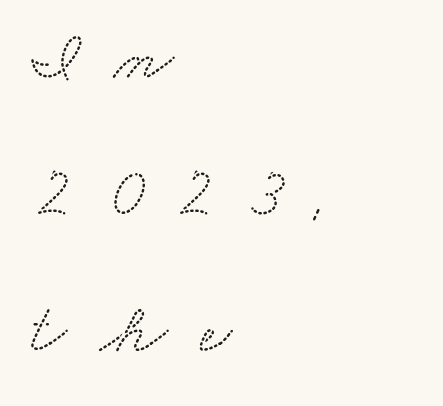
Q: Is the typeface a serif or a sans-serif typeface? A: Serif.
Q: Is the text underlined? A: No.
Q: How is the paragraph aligned? A: Left-aligned.
Q: Is the spacing between letters normal or unusually wide? A: Unusually wide.
Q: Is the spacing between lines tight, normal or loose? A: Loose.
Q: Width (condensed, normal, or wide)? A: Wide.
Q: Stroke contrast? A: Low.
Q: x-height? A: Small.
Q: Monospaced? A: No.
